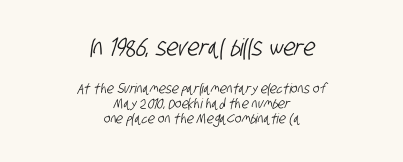
Q: Is the text underlined? A: No.
Q: How is the paragraph aligned? A: Centered.
Q: Is the spacing between letters normal or unusually wide? A: Normal.
Q: Is the spacing between lines tight, normal or loose? A: Tight.
Q: Which block of text is set in a larger size, the first (top) or the second (bottom)? A: The first (top) one.
